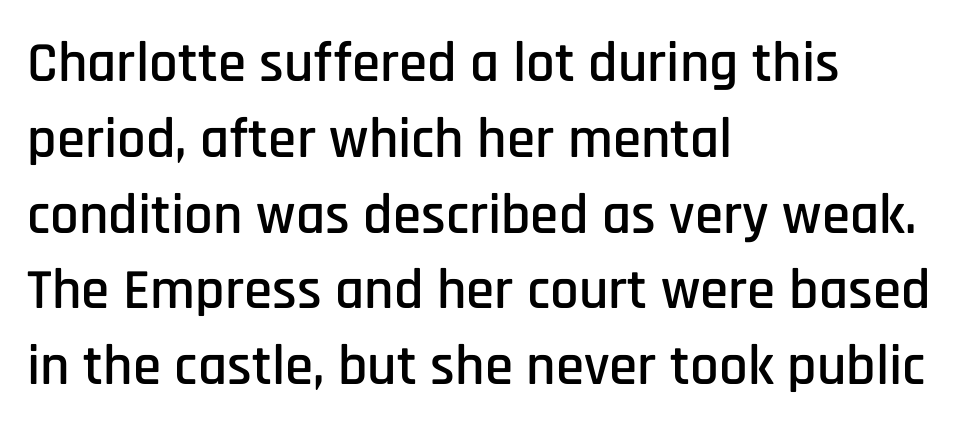
Q: Is the text italic (slanted)? A: No, it is upright.
Q: Is the typeface a serif or a sans-serif typeface? A: Sans-serif.
Q: Is the text underlined? A: No.
Q: How is the paragraph aligned? A: Left-aligned.
Q: Is the spacing between letters normal or unusually wide? A: Normal.
Q: Is the spacing between lines tight, normal or loose? A: Normal.
Q: Width (condensed, normal, or wide)? A: Condensed.
Q: Stroke contrast? A: Low.
Q: x-height? A: Large.
Q: Monospaced? A: No.
